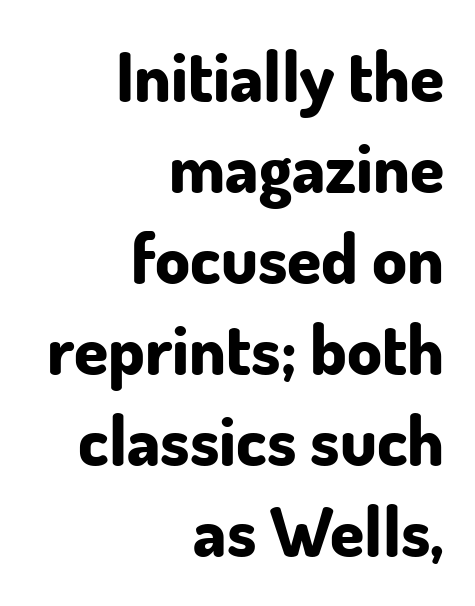
Q: Is the text bold? A: Yes.
Q: Is the text italic (slanted)? A: No, it is upright.
Q: Is the typeface a serif or a sans-serif typeface? A: Sans-serif.
Q: Is the text underlined? A: No.
Q: How is the paragraph aligned? A: Right-aligned.
Q: Is the spacing between letters normal or unusually wide? A: Normal.
Q: Is the spacing between lines tight, normal or loose? A: Normal.
Q: Width (condensed, normal, or wide)? A: Normal.
Q: Stroke contrast? A: Low.
Q: x-height? A: Small.
Q: Monospaced? A: No.
